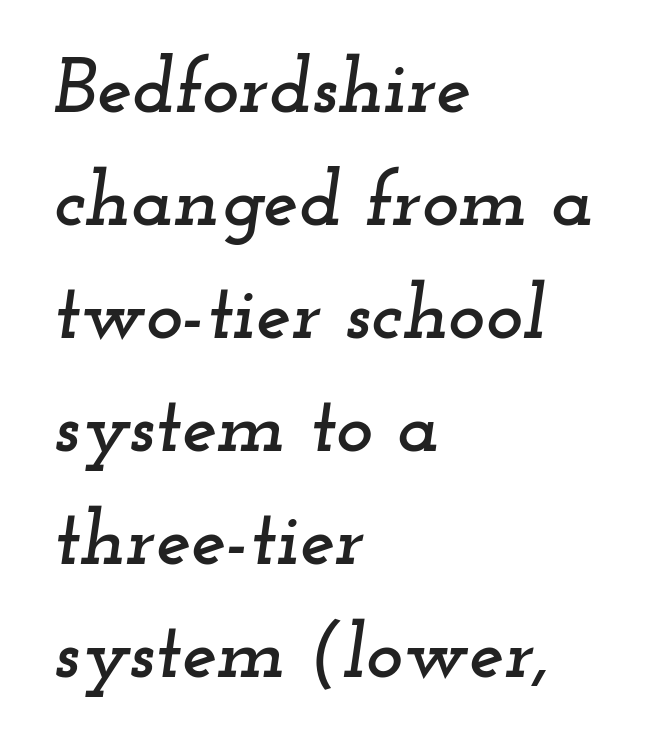
Q: Is the text italic (slanted)? A: Yes, it leans right by about 12 degrees.
Q: Is the typeface a serif or a sans-serif typeface? A: Serif.
Q: Is the text underlined? A: No.
Q: How is the paragraph aligned? A: Left-aligned.
Q: Is the spacing between letters normal or unusually wide? A: Normal.
Q: Is the spacing between lines tight, normal or loose? A: Normal.
Q: Width (condensed, normal, or wide)? A: Wide.
Q: Stroke contrast? A: Low.
Q: x-height? A: Small.
Q: Monospaced? A: No.
